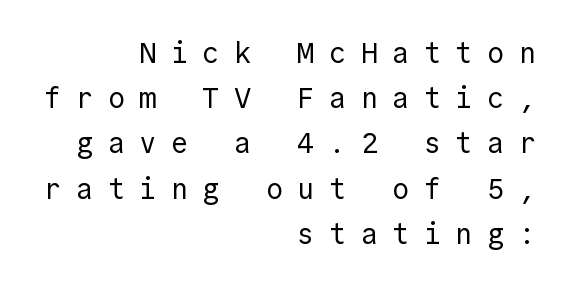
Quick note: interline space is typical. Nothing sits at the stroke ends, so this counts as sans-serif. Upright lettering throughout. The letters are spread apart with noticeably loose tracking. Nobody drew a line under any word here. No chunkiness to these letters — they're not bold.
